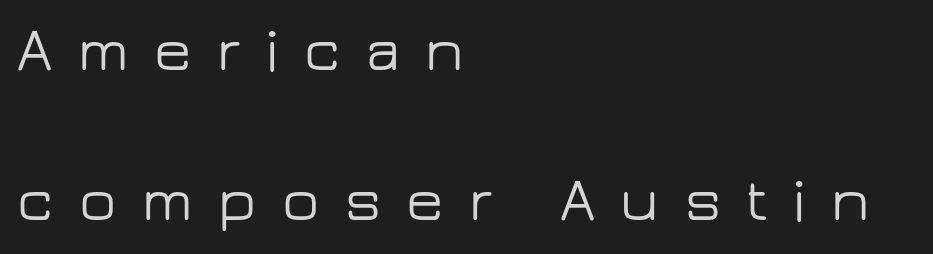
Any mark beneath the type? The region is blank. The text block is weighted toward the left margin, trailing off unevenly rightward. Here the glyphs are tracked loosely, breaking word shapes into spaced letters. Designer's note — italics off, roman on. Vertical spacing — loose. Proportional: the letters do not fall into vertical columns.
